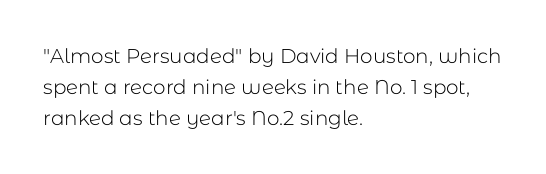
Q: Is the text bold? A: No.
Q: Is the text italic (slanted)? A: No, it is upright.
Q: Is the text underlined? A: No.
Q: How is the paragraph aligned? A: Left-aligned.
Q: Is the spacing between letters normal or unusually wide? A: Normal.
Q: Is the spacing between lines tight, normal or loose? A: Normal.
